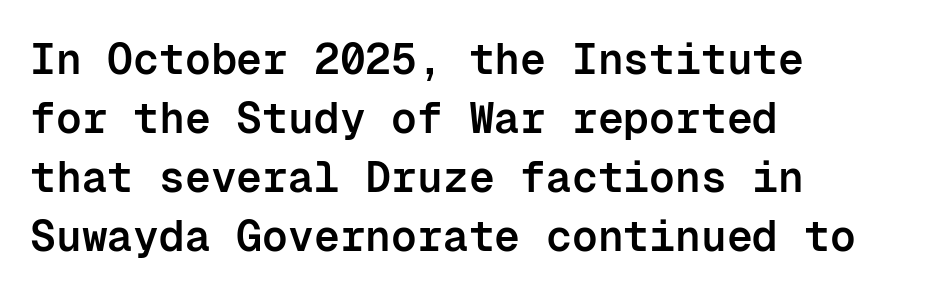
How heavy is the stroke? Medium-heavy — a semibold, shy of bold. The leading is moderate, giving the passage an even texture. Decoration check: the copy has no underline. Glyph-to-glyph distance matches everyday printed text.
